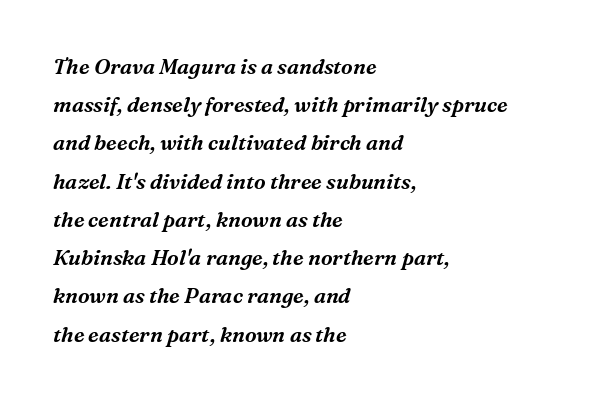
Q: Is the text italic (slanted)? A: Yes, it leans right by about 16 degrees.
Q: Is the text underlined? A: No.
Q: How is the paragraph aligned? A: Left-aligned.
Q: Is the spacing between letters normal or unusually wide? A: Normal.
